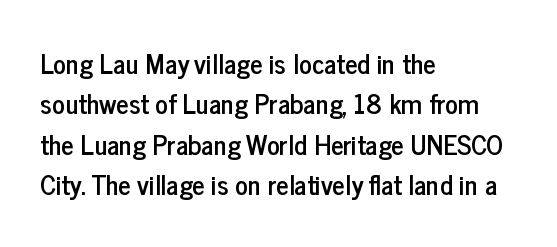
{"italic": "no", "underline": "no", "align": "left", "line_spacing": "normal", "line_spacing_ratio": 1.5, "letter_spacing": "normal", "letter_spacing_em": 0.0, "glyph_px": 27}
